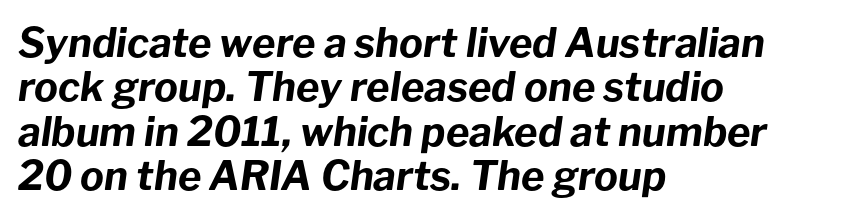
{"italic": "yes", "lean": "right", "slant_degrees": 8, "bold": "yes", "weight": "bold", "width": "normal", "stroke_contrast": "low", "x_height": "medium", "monospaced": "no", "underline": "no", "align": "left", "line_spacing": "tight", "line_spacing_ratio": 1.11, "letter_spacing": "normal", "letter_spacing_em": 0.0, "glyph_px": 40}
